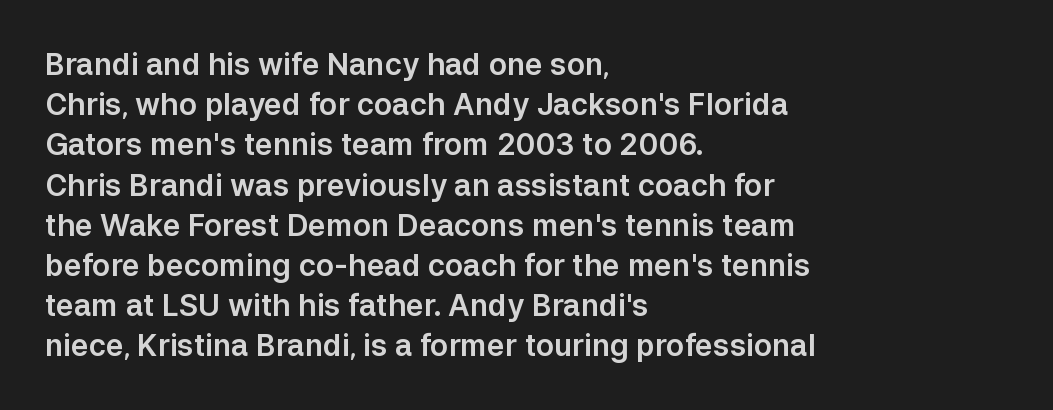
Q: Is the text italic (slanted)? A: No, it is upright.
Q: Is the typeface a serif or a sans-serif typeface? A: Sans-serif.
Q: Is the text underlined? A: No.
Q: How is the paragraph aligned? A: Left-aligned.
Q: Is the spacing between letters normal or unusually wide? A: Normal.
Q: Is the spacing between lines tight, normal or loose? A: Normal.
Q: Width (condensed, normal, or wide)? A: Normal.
Q: Stroke contrast? A: Low.
Q: x-height? A: Medium.
Q: Monospaced? A: No.
